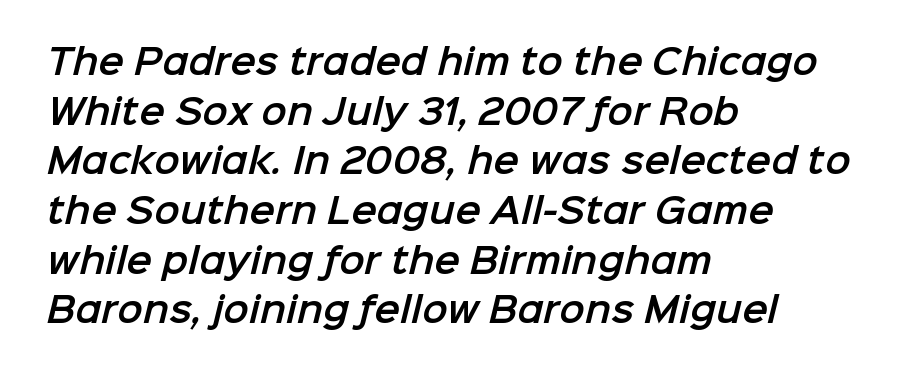
{"serif": "no", "width": "normal", "stroke_contrast": "low", "x_height": "medium", "monospaced": "no", "underline": "no", "align": "left", "line_spacing": "normal", "line_spacing_ratio": 1.46, "letter_spacing": "normal", "letter_spacing_em": 0.0, "glyph_px": 34}
